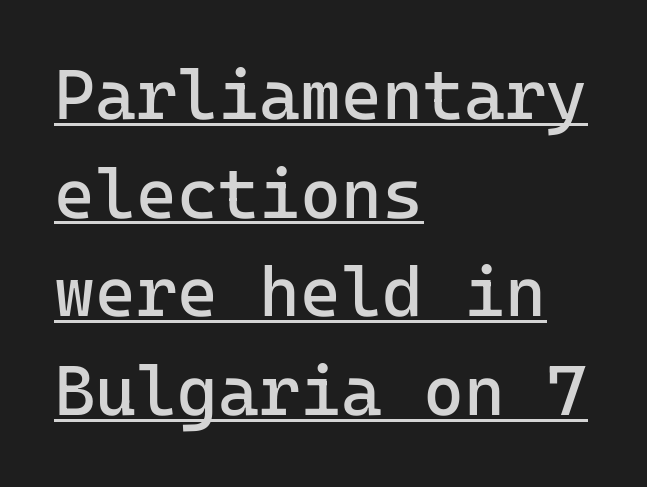
The image shows 70 px regular-weight sans-serif type, upright; set left-aligned, normal line spacing (1.41x), normal letter spacing, underlined; low stroke contrast and a medium x-height.
